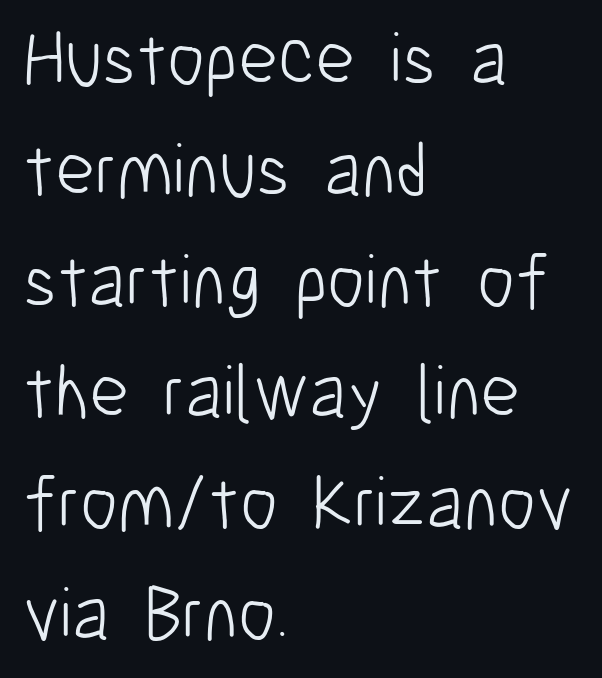
The image shows 76 px light, condensed sans-serif type, upright; set left-aligned, normal line spacing (1.46x), normal letter spacing, not underlined; low stroke contrast and a medium x-height.
